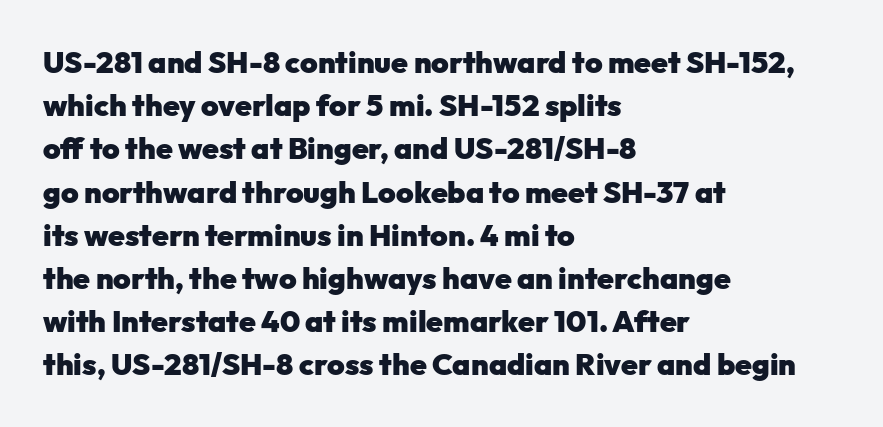
{"serif": "no", "italic": "no", "bold": "yes", "weight": "heavy", "width": "normal", "stroke_contrast": "low", "x_height": "medium", "monospaced": "no", "underline": "no", "align": "left", "line_spacing": "normal", "line_spacing_ratio": 1.44, "letter_spacing": "normal", "letter_spacing_em": 0.0, "glyph_px": 30}
